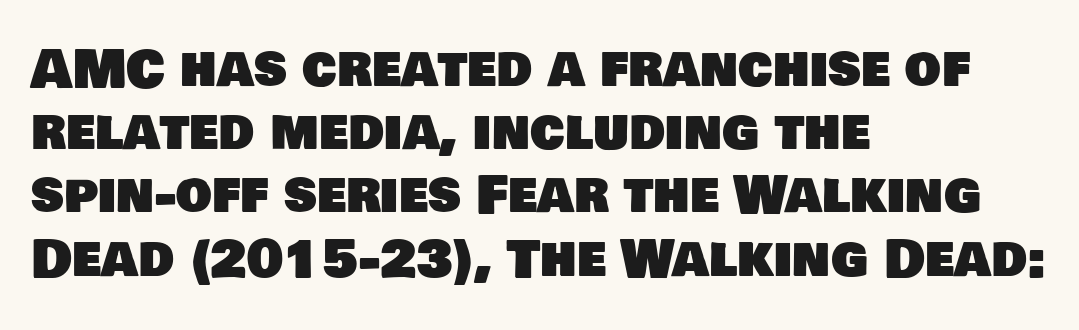
{"serif": "no", "width": "normal", "stroke_contrast": "low", "x_height": "large", "monospaced": "no", "underline": "no", "align": "left", "line_spacing_ratio": 1.24, "letter_spacing": "normal", "letter_spacing_em": 0.0, "glyph_px": 51}
